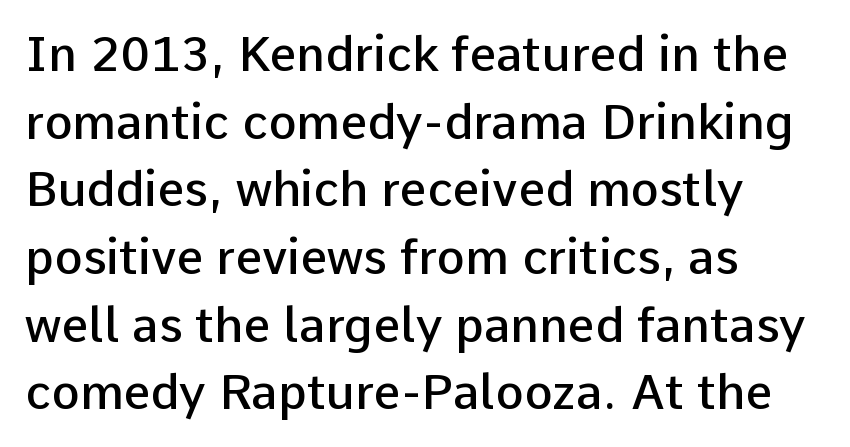
A sans-serif font was chosen for this passage. The ragged edge is on the right, which tells us the setting is flush left. Normally led — the rows are evenly, conventionally spaced. The letterforms sit shoulder to shoulder at normal distance.
